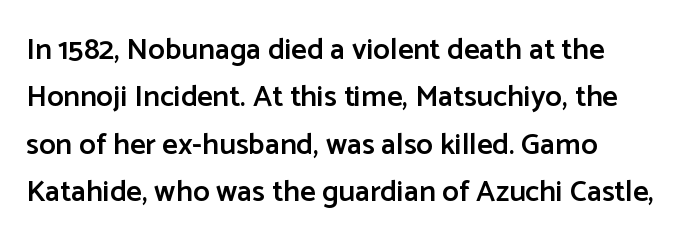
Q: Is the text bold? A: Semi-bold.
Q: Is the text italic (slanted)? A: No, it is upright.
Q: Is the typeface a serif or a sans-serif typeface? A: Sans-serif.
Q: Is the text underlined? A: No.
Q: How is the paragraph aligned? A: Left-aligned.
Q: Is the spacing between letters normal or unusually wide? A: Normal.
Q: Is the spacing between lines tight, normal or loose? A: Normal.
Q: Width (condensed, normal, or wide)? A: Normal.
Q: Stroke contrast? A: Low.
Q: x-height? A: Medium.
Q: Monospaced? A: No.
